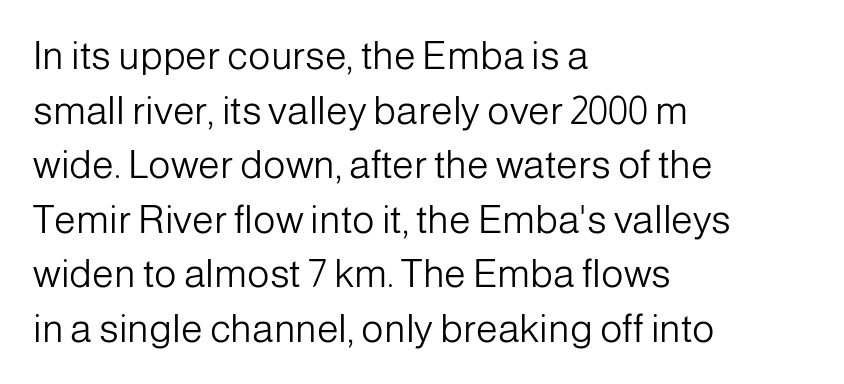
Q: Is the text bold? A: No.
Q: Is the text italic (slanted)? A: No, it is upright.
Q: Is the typeface a serif or a sans-serif typeface? A: Sans-serif.
Q: Is the text underlined? A: No.
Q: How is the paragraph aligned? A: Left-aligned.
Q: Is the spacing between letters normal or unusually wide? A: Normal.
Q: Is the spacing between lines tight, normal or loose? A: Normal.
Q: Width (condensed, normal, or wide)? A: Normal.
Q: Stroke contrast? A: Low.
Q: x-height? A: Medium.
Q: Monospaced? A: No.
